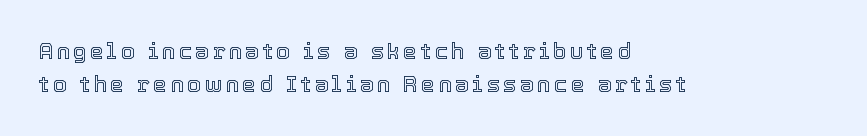
The image shows 22 px text type, upright; set left-aligned, normal line spacing (1.48x), not underlined.
